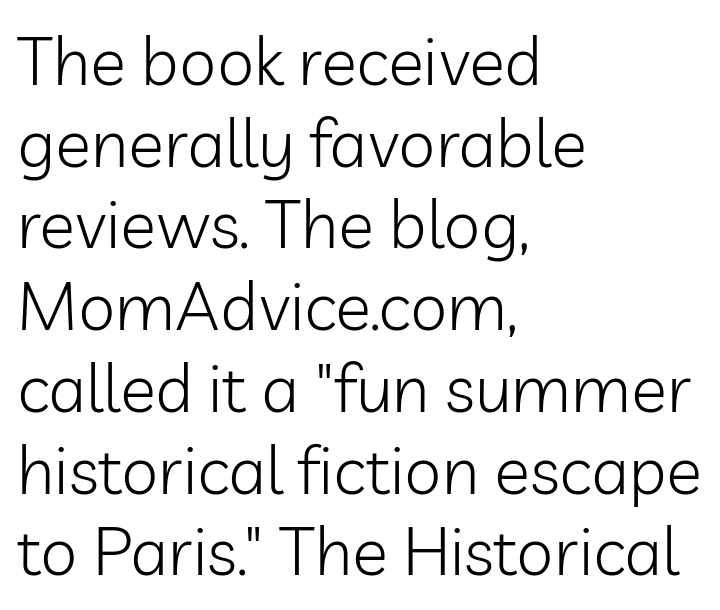
Letter spacing: default. Type without underlining. Every row of glyphs begins at an identical x-position on the left. Think of a printed novel: that variable character pitch is what you see here. Is this a sans? Yes — the strokes have no serifs. Weight: regular or lighter.
